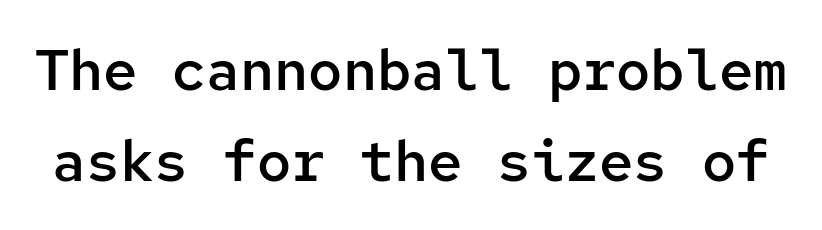
You can tell it's not italic because the verticals are truly vertical. Weight: semibold (demi). Decoration check: the copy has no underline. Characters follow at the spacing the type designer built in. Vertically, the passage feels balanced, rows spaced as you'd expect.
